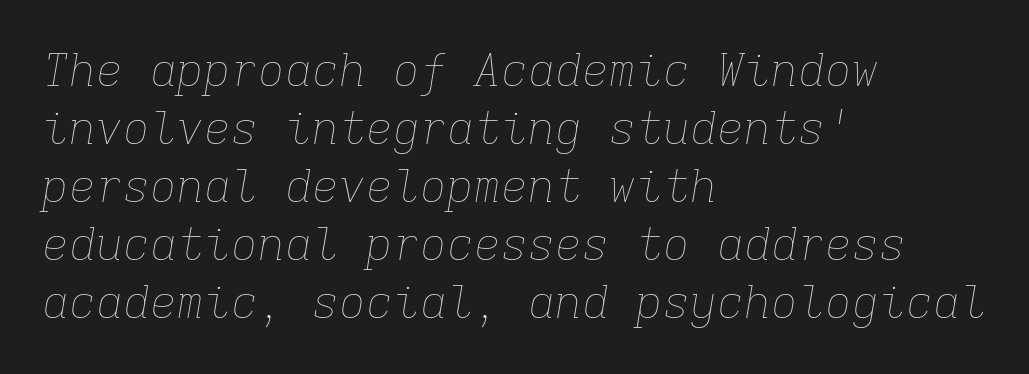
These lines are rendered in a fixed-pitch font. The font is comparable to plain body text, perhaps lighter. The baseline area is clear. It's the slanting kind of type.
